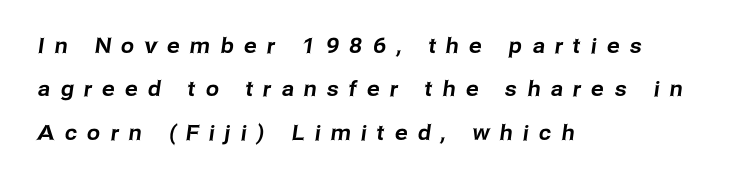
The image shows 21 px text type; set left-aligned, loose line spacing (2.07x), unusually wide letter spacing (+0.49 em), not underlined.
